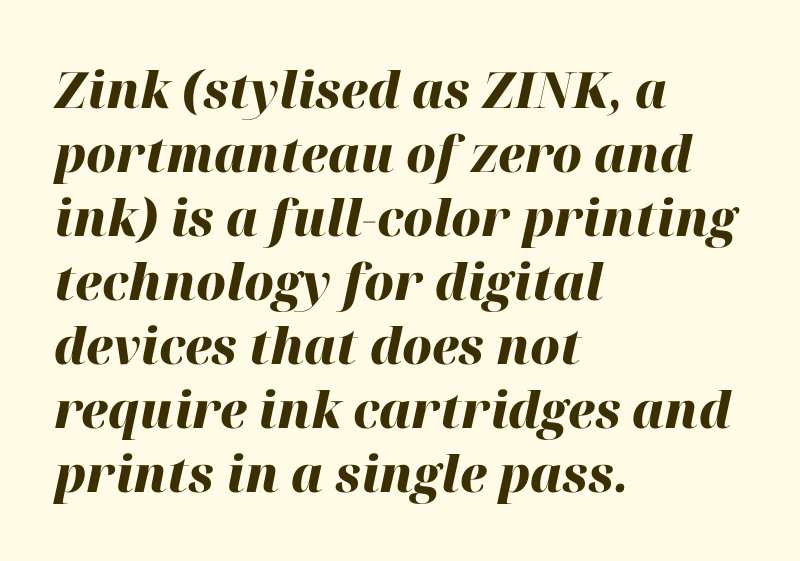
The image shows 50 px heavy type, italic (leaning right); set left-aligned, normal line spacing (1.28x), normal letter spacing, not underlined; high stroke contrast and a medium x-height.
